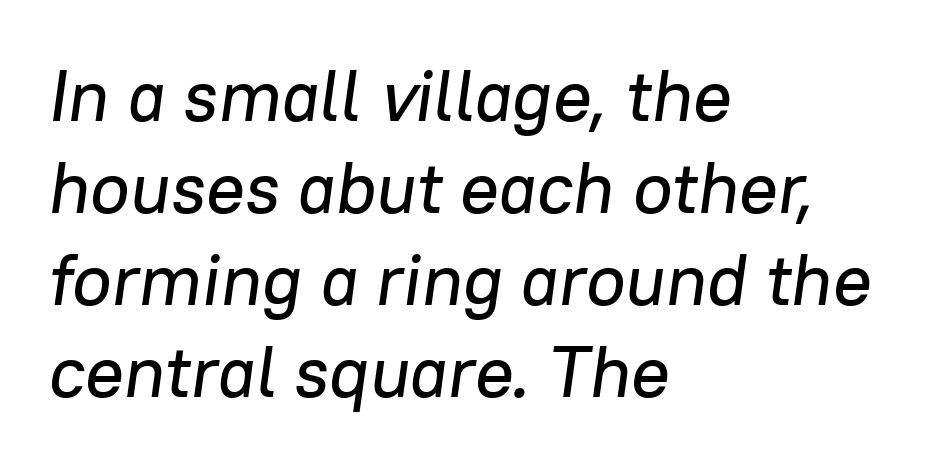
In CSS terms this would be text-align: left. A typesetter would call this proportional, since set widths differ per character. The area under the type is left untouched. The letters are slanted; this is an italic face.
